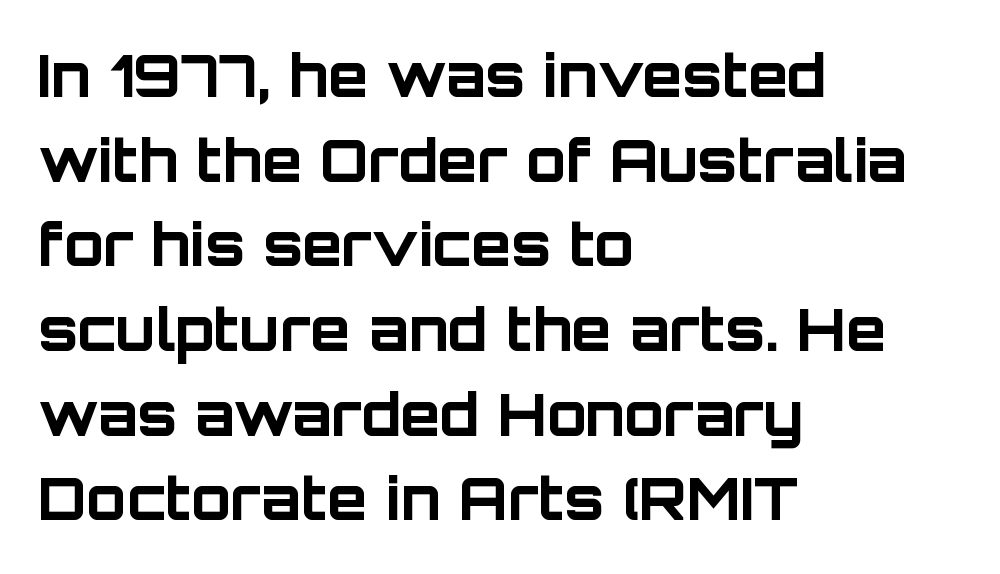
Q: Is the text bold? A: Yes.
Q: Is the text italic (slanted)? A: No, it is upright.
Q: Is the typeface a serif or a sans-serif typeface? A: Sans-serif.
Q: Is the text underlined? A: No.
Q: How is the paragraph aligned? A: Left-aligned.
Q: Is the spacing between letters normal or unusually wide? A: Normal.
Q: Is the spacing between lines tight, normal or loose? A: Normal.
Q: Width (condensed, normal, or wide)? A: Normal.
Q: Stroke contrast? A: Low.
Q: x-height? A: Large.
Q: Monospaced? A: No.
